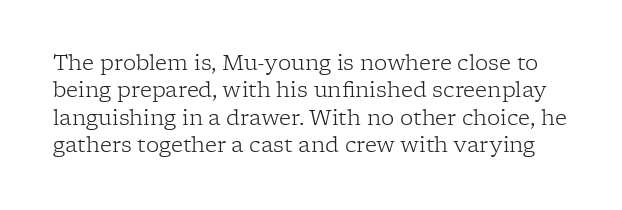
{"italic": "no", "bold": "no", "underline": "no", "line_spacing": "normal", "line_spacing_ratio": 1.3, "letter_spacing": "normal", "letter_spacing_em": 0.0, "glyph_px": 21}
